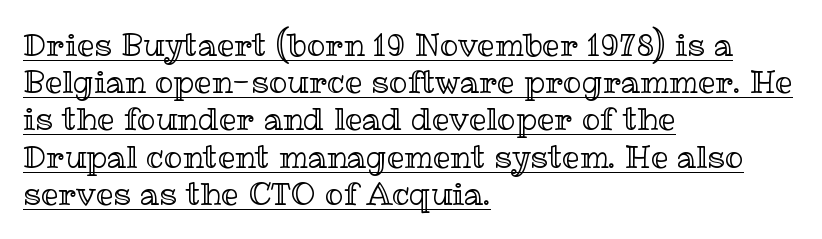
Q: Is the text italic (slanted)? A: No, it is upright.
Q: Is the text underlined? A: Yes.
Q: How is the paragraph aligned? A: Left-aligned.
Q: Is the spacing between letters normal or unusually wide? A: Normal.
Q: Width (condensed, normal, or wide)? A: Normal.
Q: x-height? A: Medium.
Q: Monospaced? A: No.
